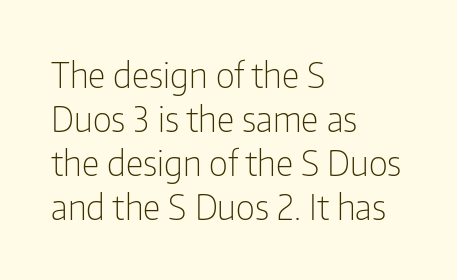
Q: Is the text bold? A: No.
Q: Is the text italic (slanted)? A: No, it is upright.
Q: Is the typeface a serif or a sans-serif typeface? A: Sans-serif.
Q: Is the text underlined? A: No.
Q: How is the paragraph aligned? A: Left-aligned.
Q: Is the spacing between letters normal or unusually wide? A: Normal.
Q: Is the spacing between lines tight, normal or loose? A: Normal.
Q: Width (condensed, normal, or wide)? A: Condensed.
Q: Stroke contrast? A: Low.
Q: x-height? A: Medium.
Q: Monospaced? A: No.
